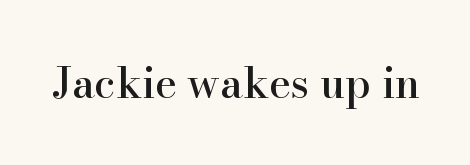
{"serif": "yes", "italic": "no", "width": "normal", "stroke_contrast": "high", "x_height": "small", "monospaced": "no", "underline": "no", "letter_spacing": "normal", "letter_spacing_em": 0.0, "glyph_px": 42}
